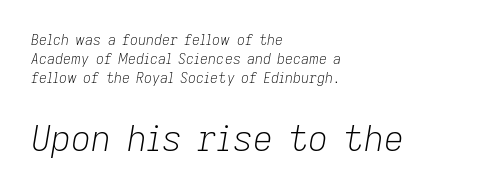
Here the designer chose a conventional face with non-uniform glyph widths. Students, observe: this is what conventionally led text looks like. The second block has been scaled up relative to the first. How are the letters spaced? Ordinarily, with no added tracking.
